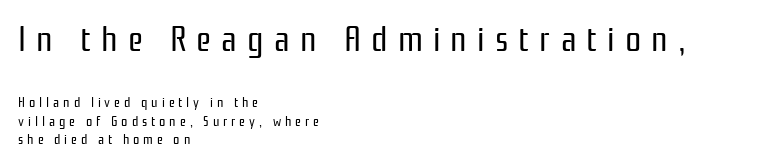
Q: Is the text bold? A: No.
Q: Is the text italic (slanted)? A: No, it is upright.
Q: Is the typeface a serif or a sans-serif typeface? A: Sans-serif.
Q: Is the text underlined? A: No.
Q: How is the paragraph aligned? A: Left-aligned.
Q: Is the spacing between letters normal or unusually wide? A: Unusually wide.
Q: Is the spacing between lines tight, normal or loose? A: Normal.
Q: Which block of text is set in a larger size, the first (top) or the second (bottom)? A: The first (top) one.
Q: Width (condensed, normal, or wide)? A: Condensed.
Q: Stroke contrast? A: Low.
Q: x-height? A: Medium.
Q: Monospaced? A: No.
